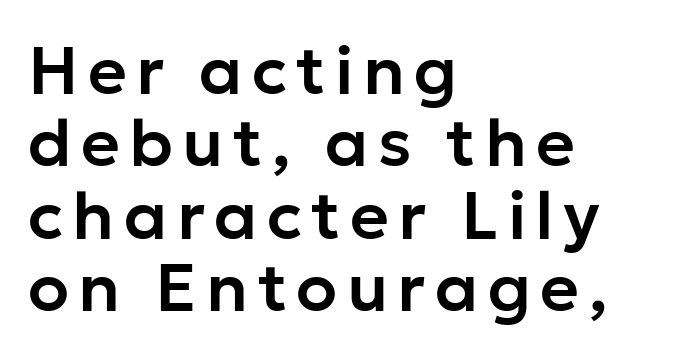
{"serif": "no", "italic": "no", "width": "normal", "stroke_contrast": "low", "x_height": "medium", "monospaced": "no", "underline": "no", "align": "left", "line_spacing": "tight", "line_spacing_ratio": 1.08, "glyph_px": 67}
